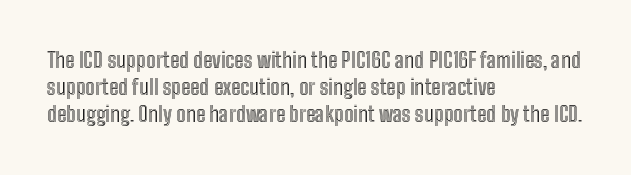
The image shows 21 px text type, upright; set left-aligned, normal line spacing (1.29x), normal letter spacing, not underlined.
